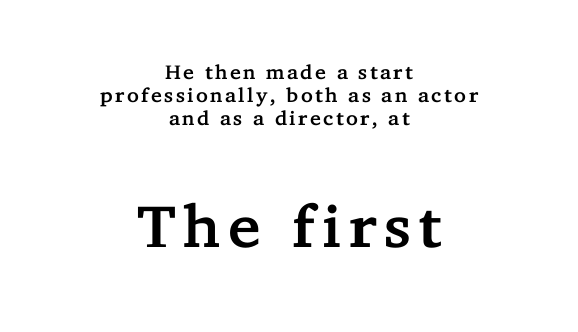
{"serif": "yes", "italic": "no", "width": "normal", "stroke_contrast": "low", "x_height": "medium", "monospaced": "no", "underline": "no", "align": "center", "line_spacing": "tight", "line_spacing_ratio": 1.14, "larger_block": "second", "size_ratio": 3.0, "glyph_px": 60}
